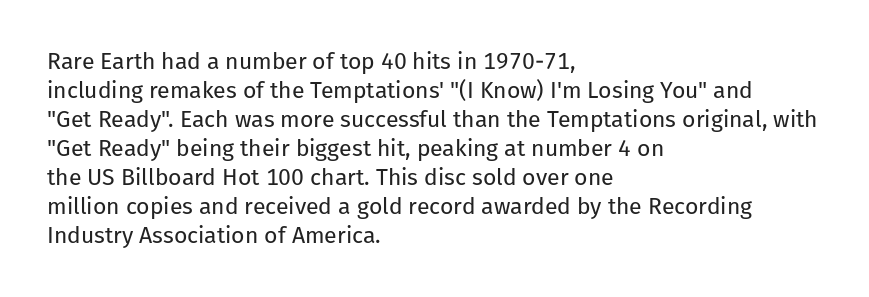
The image shows 23 px text type, upright; set left-aligned, normal line spacing (1.26x), normal letter spacing, not underlined.
